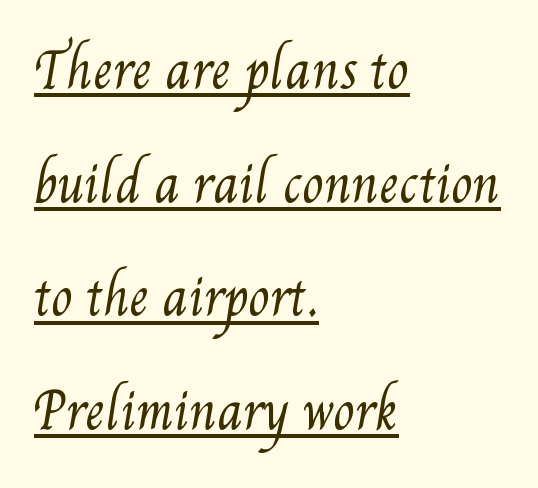
The image shows 49 px regular-weight, condensed type; set left-aligned, loose line spacing (2.32x), normal letter spacing, underlined; medium stroke contrast and a small x-height.
